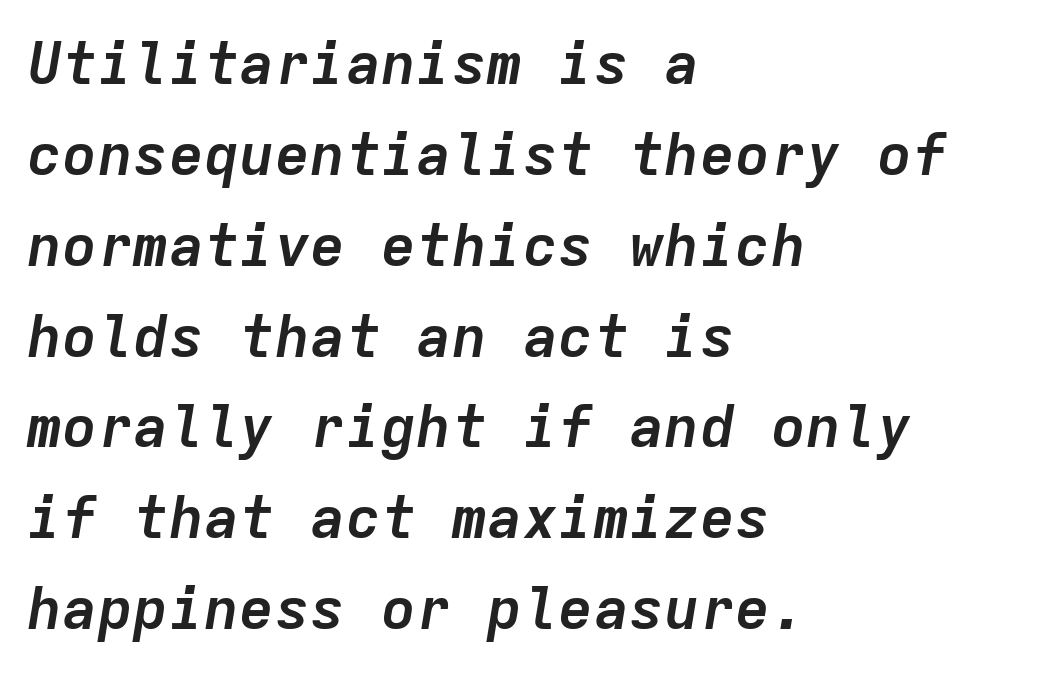
The image shows 59 px semibold type, italic (leaning right), monospaced; set left-aligned, normal line spacing (1.54x), normal letter spacing, not underlined; low stroke contrast and a medium x-height.
